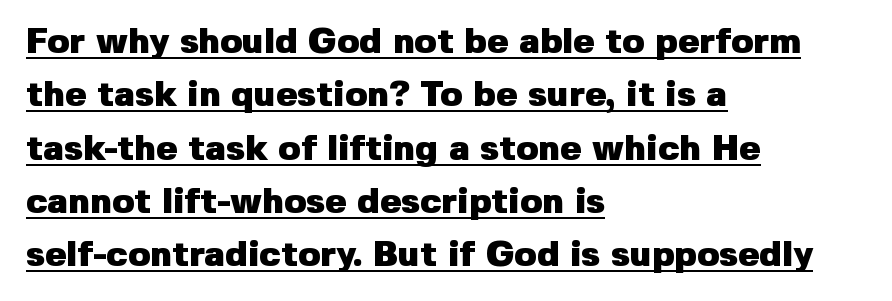
Q: Is the text bold? A: Yes.
Q: Is the text italic (slanted)? A: No, it is upright.
Q: Is the typeface a serif or a sans-serif typeface? A: Sans-serif.
Q: Is the text underlined? A: Yes.
Q: How is the paragraph aligned? A: Left-aligned.
Q: Is the spacing between letters normal or unusually wide? A: Normal.
Q: Is the spacing between lines tight, normal or loose? A: Normal.
Q: Width (condensed, normal, or wide)? A: Normal.
Q: Stroke contrast? A: Low.
Q: x-height? A: Medium.
Q: Monospaced? A: No.
